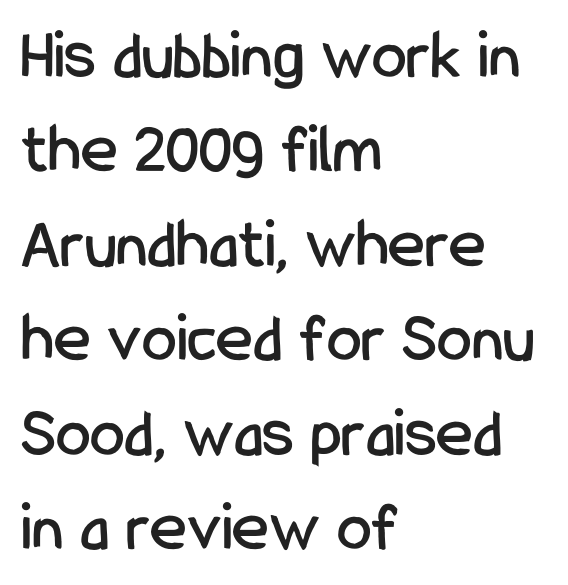
Quick note: underline off. The ragged edge is on the right, which tells us the setting is flush left. Line spacing here is normal. This is the regular roman posture of the typeface.
